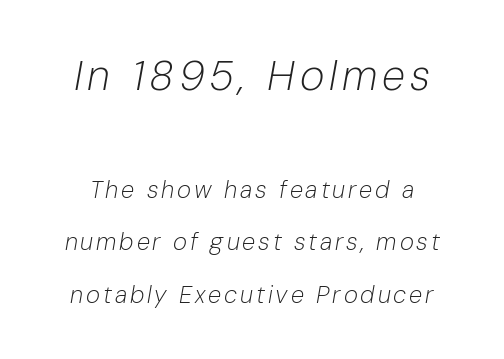
Rule under the text: the space is simply empty. Here the designer chose a conventional face with non-uniform glyph widths. The typesetting does not lean heavy: it is not bold. This sample uses an oblique cut, with every glyph tilted off the vertical. Notice the wide empty band between every row — that's loose leading. The letters in the upper block stand taller than those in the block below.
